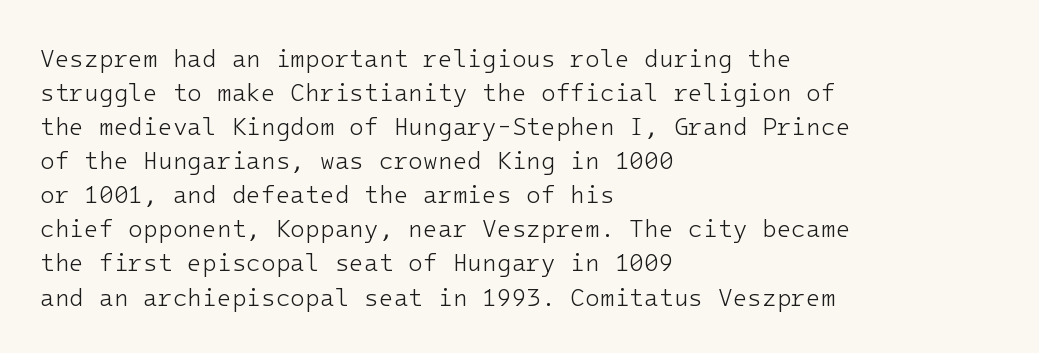
The image shows 24 px text type, upright; set left-aligned, normal line spacing (1.42x), normal letter spacing, not underlined.
